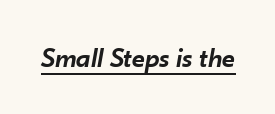
The image shows 28 px semibold type, italic (leaning right); set normal letter spacing, underlined; low stroke contrast and a small x-height.
